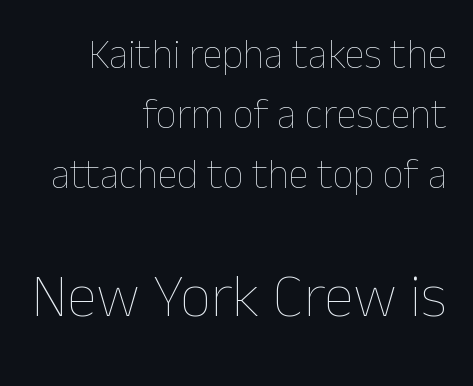
The image shows 61 px thin type, upright; set right-aligned, normal line spacing (1.46x), normal letter spacing, not underlined; the second (bottom) block is 1.49x larger; low stroke contrast and a medium x-height.
